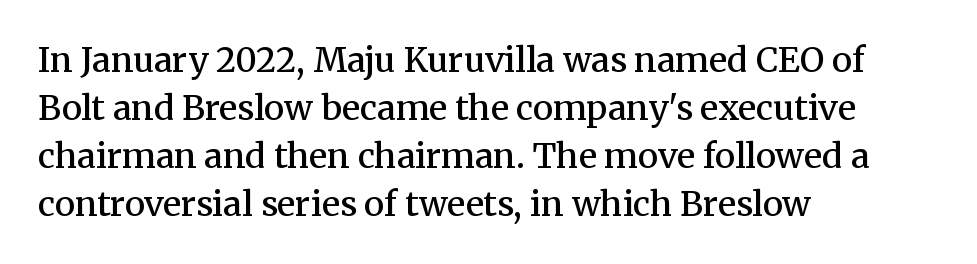
This is the regular roman posture of the typeface. Glyph-to-glyph distance matches everyday printed text. The baseline area is clear. Look at the stroke-to-counter ratio: somewhat heavy, a semibold.
